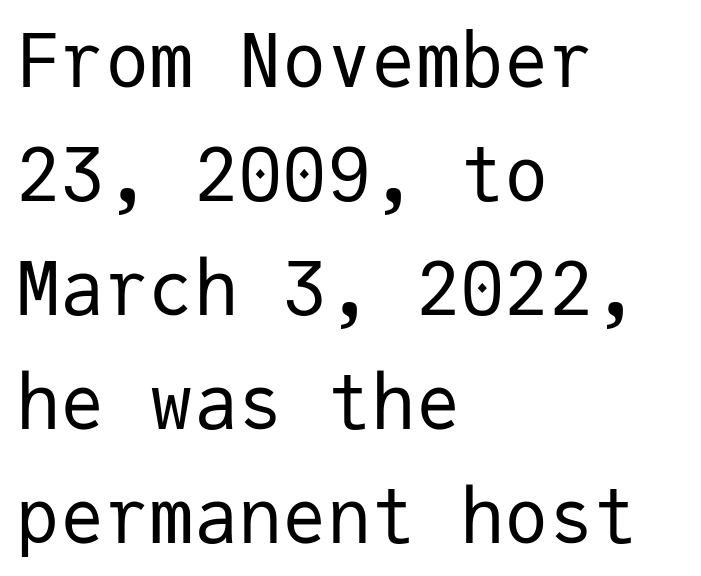
{"serif": "no", "italic": "no", "bold": "no", "weight": "regular", "width": "normal", "stroke_contrast": "low", "x_height": "medium", "monospaced": "yes", "underline": "no", "align": "left", "line_spacing": "normal", "line_spacing_ratio": 1.54, "letter_spacing": "normal", "letter_spacing_em": 0.0, "glyph_px": 74}
